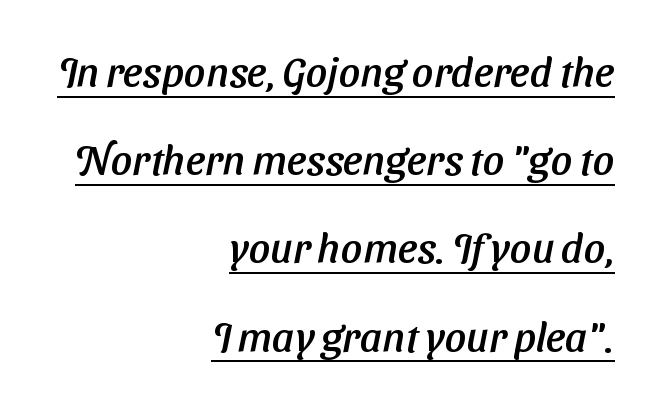
No extra tracking has been applied to these lines. Compared with undecorated copy, this sample adds a rule below the words. No feet cap the strokes, marking this as sans-serif type. Is this a fixed-width face? No — the glyphs have proportional, varying widths.
